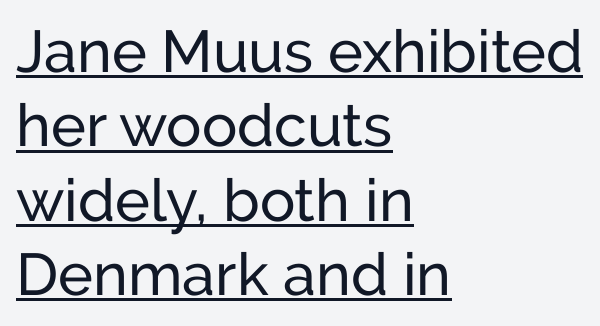
The compositor pushed each line to the left boundary. Rows of type keep a routine distance in the vertical direction. Somebody hit Ctrl+U on this one — the words are underlined. Inter-character spacing is left at the font's built-in metrics. Letters have the restrained weight of plain body copy at most. No feet cap the strokes, marking this as sans-serif type.
